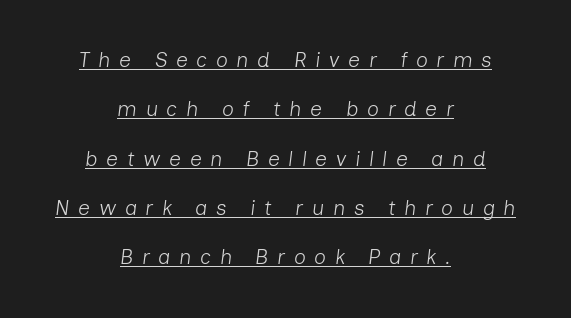
The image shows 21 px text type, italic (leaning right); set centered, loose line spacing (2.35x), unusually wide letter spacing (+0.41 em), underlined.
